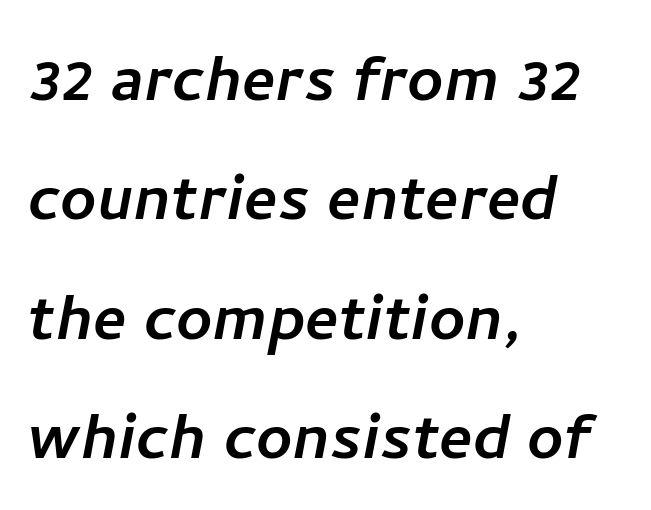
{"serif": "no", "width": "normal", "stroke_contrast": "low", "x_height": "medium", "monospaced": "no", "underline": "no", "align": "left", "line_spacing": "normal", "line_spacing_ratio": 1.51, "letter_spacing": "normal", "letter_spacing_em": 0.0, "glyph_px": 79}
